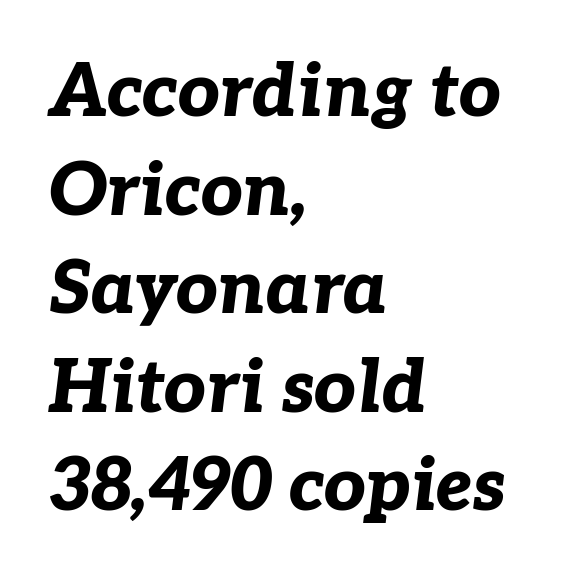
{"italic": "yes", "lean": "right", "slant_degrees": 7, "bold": "yes", "weight": "bold", "width": "normal", "stroke_contrast": "low", "x_height": "medium", "monospaced": "no", "underline": "no", "align": "left", "line_spacing": "normal", "line_spacing_ratio": 1.35, "letter_spacing": "normal", "letter_spacing_em": 0.0, "glyph_px": 73}
